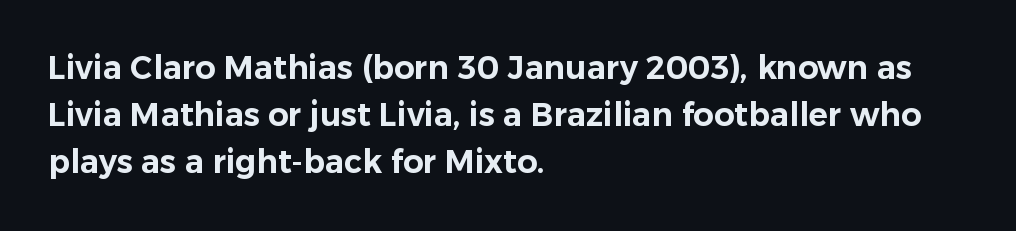
Q: Is the text italic (slanted)? A: No, it is upright.
Q: Is the typeface a serif or a sans-serif typeface? A: Sans-serif.
Q: Is the text underlined? A: No.
Q: How is the paragraph aligned? A: Left-aligned.
Q: Is the spacing between letters normal or unusually wide? A: Normal.
Q: Is the spacing between lines tight, normal or loose? A: Normal.
Q: Width (condensed, normal, or wide)? A: Normal.
Q: Stroke contrast? A: Low.
Q: x-height? A: Medium.
Q: Monospaced? A: No.
